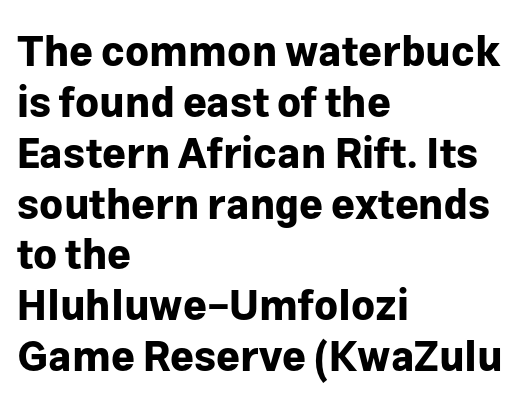
The image shows 41 px bold sans-serif type, upright; set left-aligned, line spacing 1.24x, normal letter spacing, not underlined; low stroke contrast and a medium x-height.
